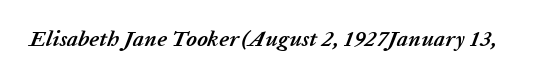
Q: Is the text bold? A: Yes.
Q: Is the text italic (slanted)? A: Yes, it leans right by about 20 degrees.
Q: Is the text underlined? A: No.
Q: Is the spacing between letters normal or unusually wide? A: Normal.
